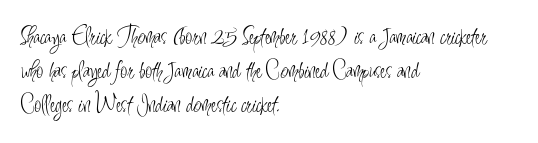
The area under the type is left untouched. Observe the ordinary spacing: letters are neighbours, not strangers. Notice how the passage keeps a crisp vertical edge on the left only.
